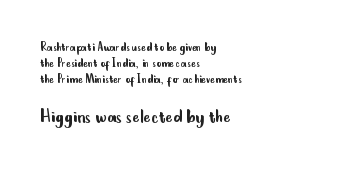
Q: Is the text bold? A: No.
Q: Is the text italic (slanted)? A: No, it is upright.
Q: Is the text underlined? A: No.
Q: How is the paragraph aligned? A: Left-aligned.
Q: Is the spacing between letters normal or unusually wide? A: Normal.
Q: Which block of text is set in a larger size, the first (top) or the second (bottom)? A: The second (bottom) one.
